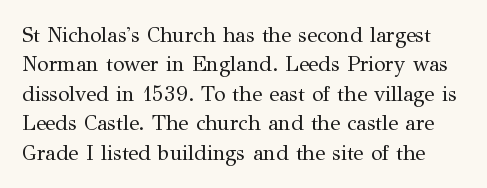
The image shows 21 px text type, upright; set normal line spacing (1.4x), normal letter spacing, not underlined.
